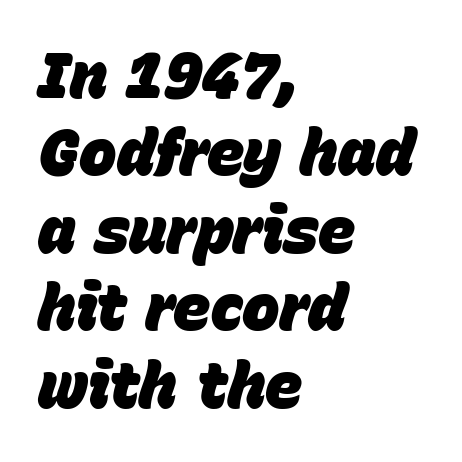
{"italic": "yes", "lean": "right", "slant_degrees": 15, "bold": "yes", "weight": "heavy", "width": "normal", "stroke_contrast": "low", "x_height": "large", "monospaced": "no", "underline": "no", "align": "left", "line_spacing_ratio": 1.23, "letter_spacing": "normal", "letter_spacing_em": 0.0, "glyph_px": 63}
